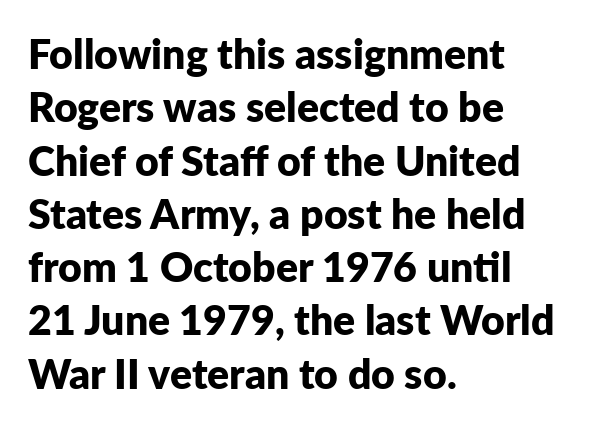
{"serif": "no", "italic": "no", "bold": "yes", "weight": "bold", "width": "normal", "stroke_contrast": "low", "x_height": "medium", "monospaced": "no", "underline": "no", "align": "left", "line_spacing": "normal", "line_spacing_ratio": 1.3, "letter_spacing": "normal", "letter_spacing_em": 0.0, "glyph_px": 41}
